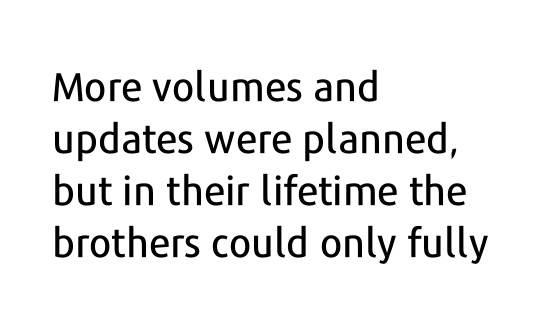
The passage shown is not underscored anywhere. Standard letterfit; no display-style spreading of the glyphs. Nope, no serifs anywhere on these letters. This block has exactly the height ordinary leading produces.
